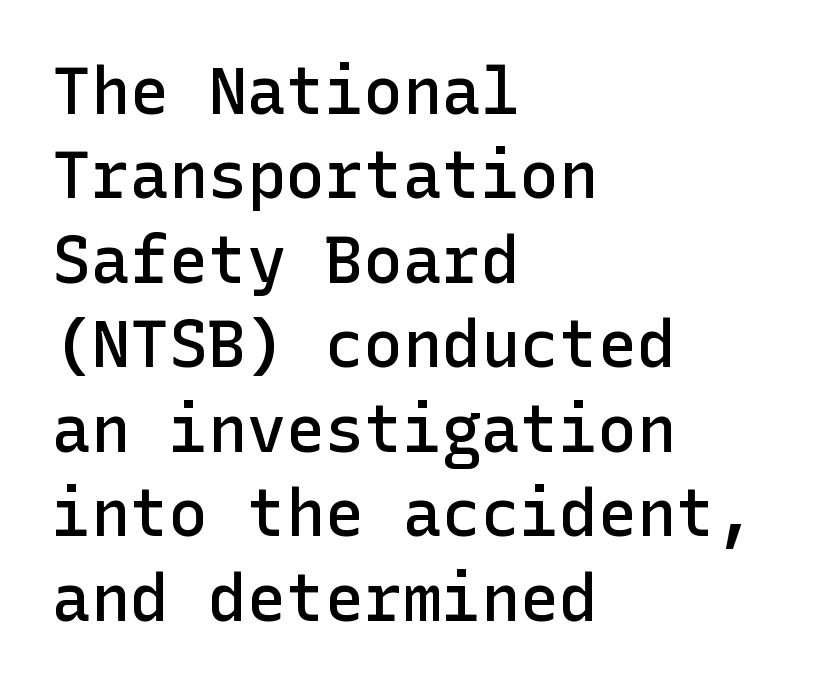
The image shows 65 px semibold sans-serif type, upright; set left-aligned, normal line spacing (1.3x), normal letter spacing, not underlined; low stroke contrast and a medium x-height.
